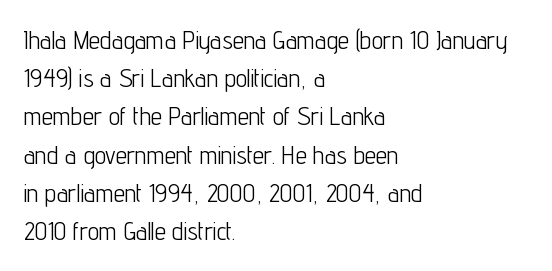
{"italic": "no", "bold": "no", "underline": "no", "align": "left", "line_spacing": "normal", "line_spacing_ratio": 1.53, "letter_spacing": "normal", "letter_spacing_em": 0.0, "glyph_px": 25}
